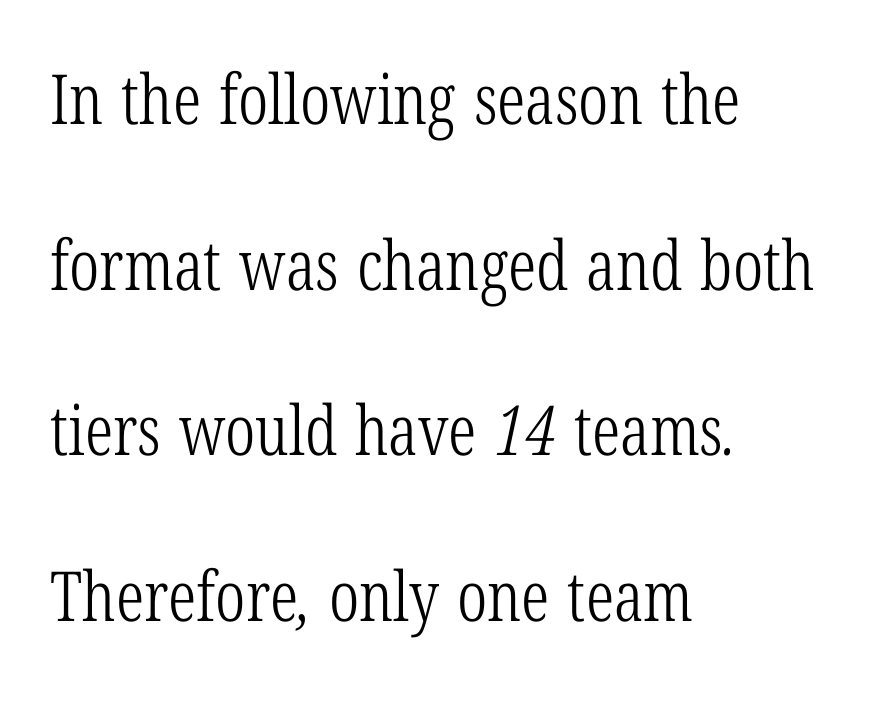
The image shows 69 px light, condensed serif type; set left-aligned, loose line spacing (2.4x), normal letter spacing, not underlined; low stroke contrast and a medium x-height.
